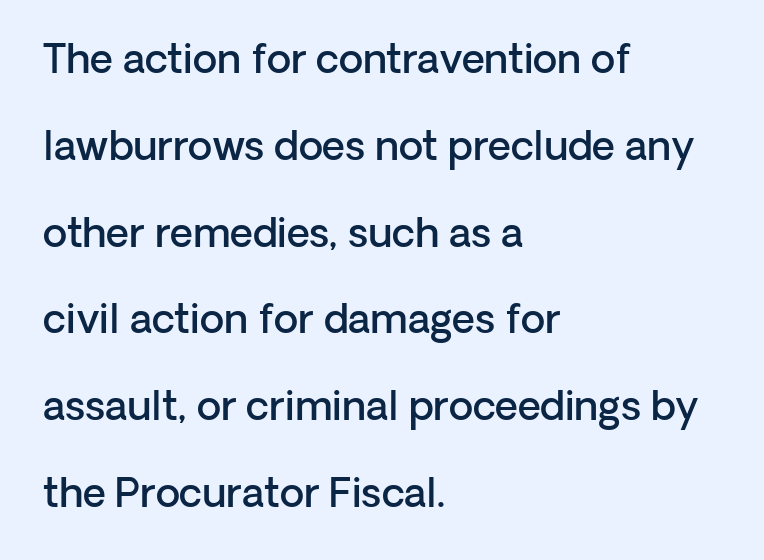
Q: Is the text bold? A: Semi-bold.
Q: Is the text italic (slanted)? A: No, it is upright.
Q: Is the typeface a serif or a sans-serif typeface? A: Sans-serif.
Q: Is the text underlined? A: No.
Q: How is the paragraph aligned? A: Left-aligned.
Q: Is the spacing between letters normal or unusually wide? A: Normal.
Q: Is the spacing between lines tight, normal or loose? A: Loose.
Q: Width (condensed, normal, or wide)? A: Normal.
Q: Stroke contrast? A: Low.
Q: x-height? A: Medium.
Q: Monospaced? A: No.
